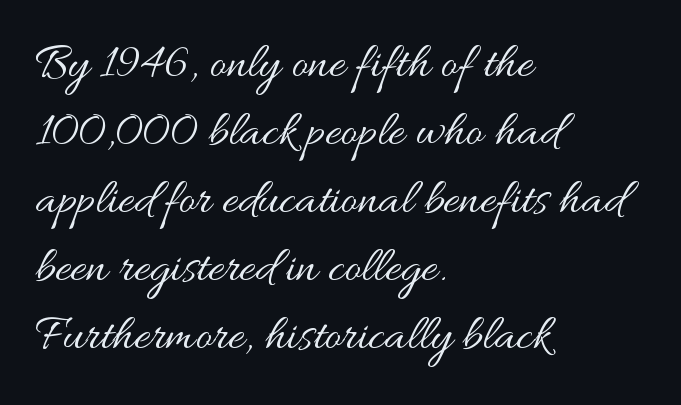
Q: Is the text bold? A: No.
Q: Is the text italic (slanted)? A: Yes.
Q: Is the text underlined? A: No.
Q: How is the paragraph aligned? A: Left-aligned.
Q: Is the spacing between letters normal or unusually wide? A: Normal.
Q: Is the spacing between lines tight, normal or loose? A: Normal.
Q: Width (condensed, normal, or wide)? A: Wide.
Q: Stroke contrast? A: Medium.
Q: x-height? A: Small.
Q: Monospaced? A: No.
